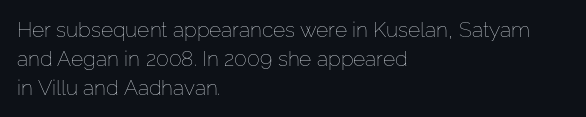
{"italic": "no", "bold": "no", "underline": "no", "align": "left", "line_spacing": "normal", "line_spacing_ratio": 1.38, "letter_spacing": "normal", "letter_spacing_em": 0.0, "glyph_px": 21}
